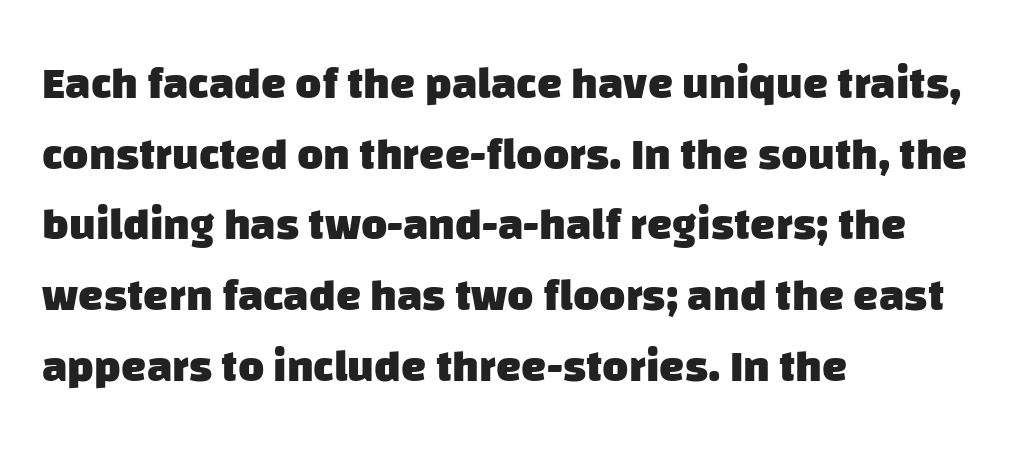
The image shows 45 px heavy sans-serif type; set left-aligned, normal line spacing (1.57x), normal letter spacing, not underlined; low stroke contrast and a large x-height.
